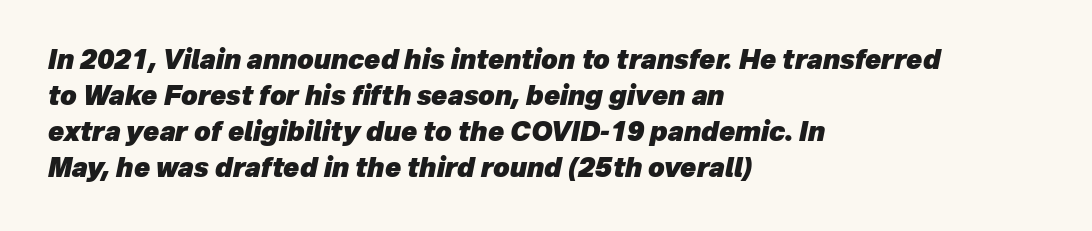
Every letter is thick-stroked: bold, no question. Each row of text sits above clean, open space. Summary of vertical rhythm: regular, with standard interline spacing. Compared with a centered layout, this one pins lines to the left instead.
